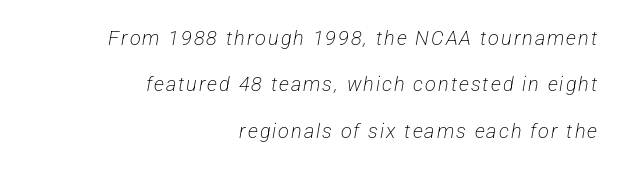
{"bold": "no", "underline": "no", "align": "right", "line_spacing": "loose", "line_spacing_ratio": 2.32, "glyph_px": 20}
